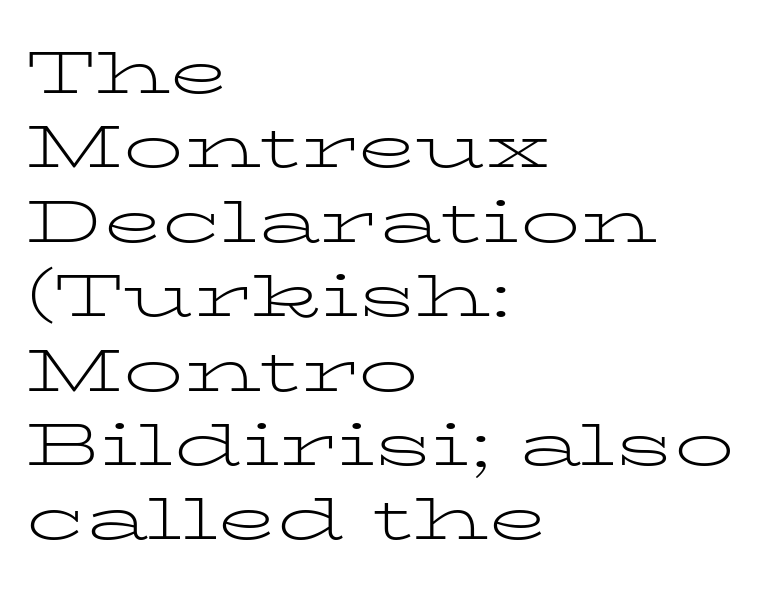
Descender tails drop into unmarked territory. Upright lettering throughout. Stroke mass is kept to a normal reading level or below. Small tapered or slab feet sit at the stroke ends, so this counts as serif. Here the designer chose a conventional face with non-uniform glyph widths.
